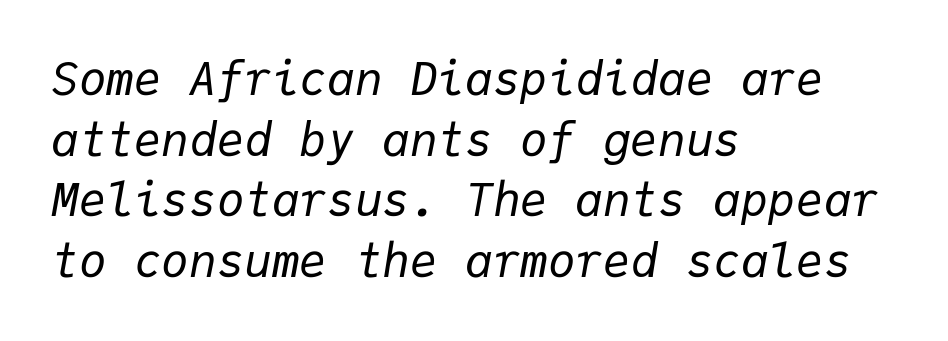
The specimen reads as italic at a glance. Line starts are locked; line ends wander. The lines sit at an ordinary, default distance from one another. These glyphs show unthickened strokes, regular width or finer. The passage shown is typed in a monospace face where columns stay perfectly aligned. A bare baseline throughout the passage.
